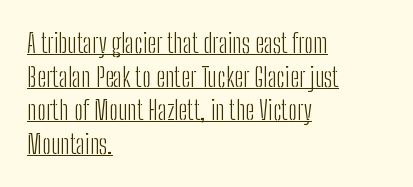
{"italic": "no", "bold": "no", "underline": "yes", "align": "left", "line_spacing": "normal", "line_spacing_ratio": 1.29, "letter_spacing": "normal", "letter_spacing_em": 0.0, "glyph_px": 26}
